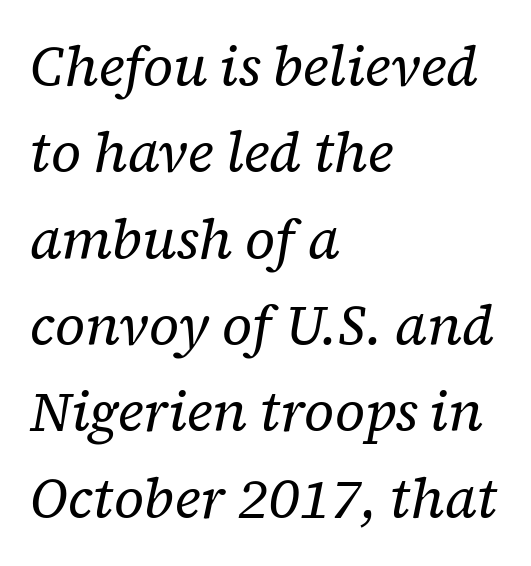
A light-to-regular cut is what we see here. One-word summary of the alignment: left. The strip under each line holds only bare page. The designer went with a serif here, giving each stem small feet. Is this a fixed-width face? No — the glyphs have proportional, varying widths.
